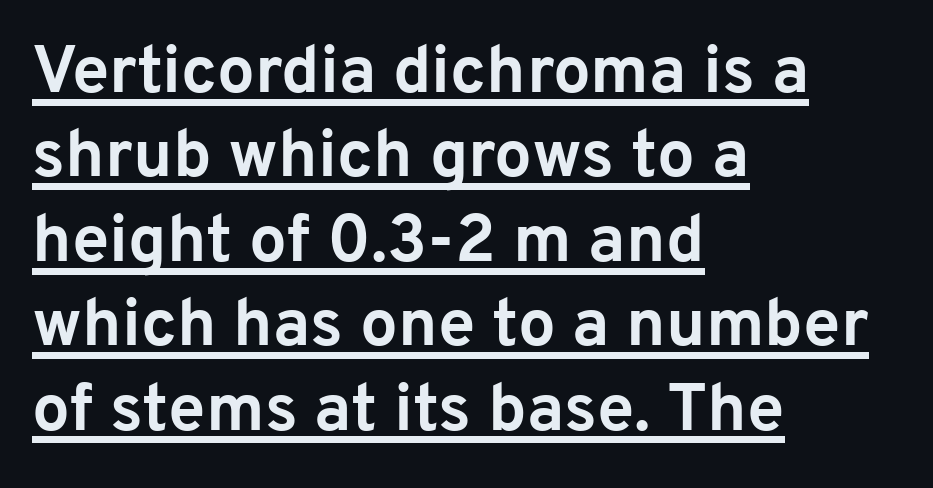
The image shows 67 px bold sans-serif type, upright; set left-aligned, normal line spacing (1.26x), normal letter spacing, underlined; low stroke contrast and a medium x-height.
